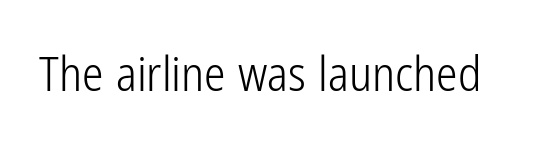
{"serif": "no", "italic": "no", "bold": "no", "weight": "light", "width": "condensed", "stroke_contrast": "low", "x_height": "medium", "monospaced": "no", "underline": "no", "letter_spacing": "normal", "letter_spacing_em": 0.0, "glyph_px": 48}
